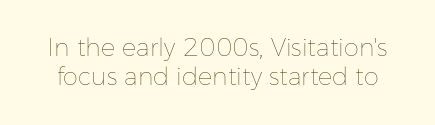
Weight: in the light-to-regular range. Compared with typical body copy, the letter spacing here is the same. Check the space under the baseline: it is left empty. In terms of posture, this sample is upright.
